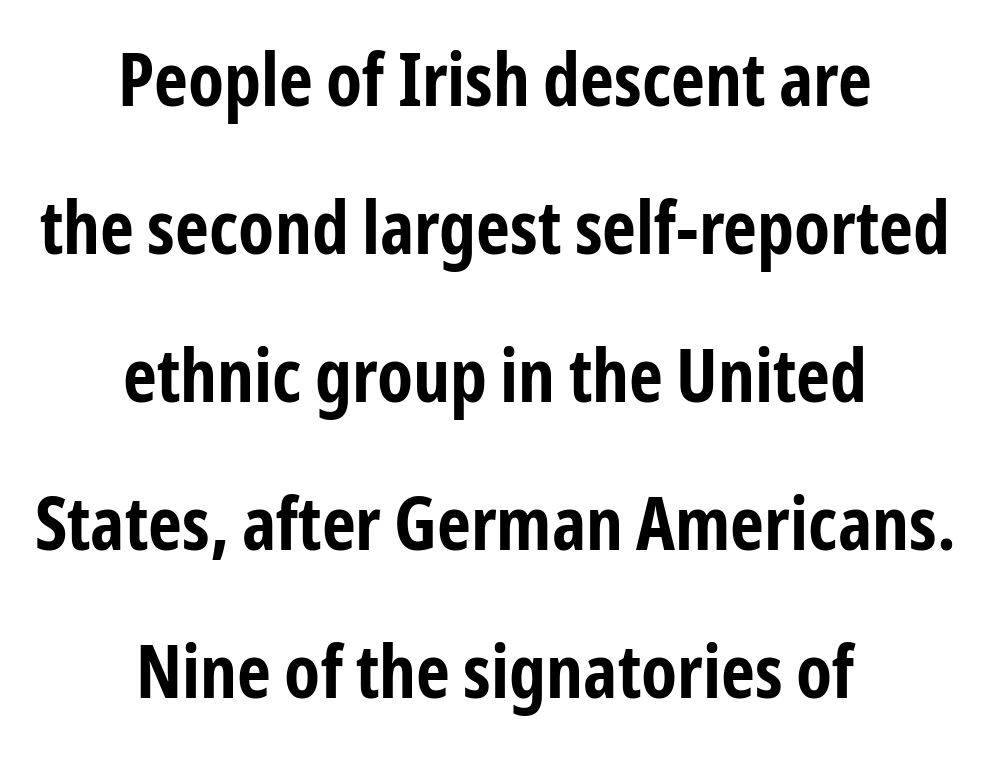
No italicization has been applied; the sample stays upright. Glance below the letters and you will spot only blank space. Does the weight exceed regular? Yes, all the way to bold. The whitespace from short lines is split evenly between both sides. The typeface chosen for these lines omits serifs.
